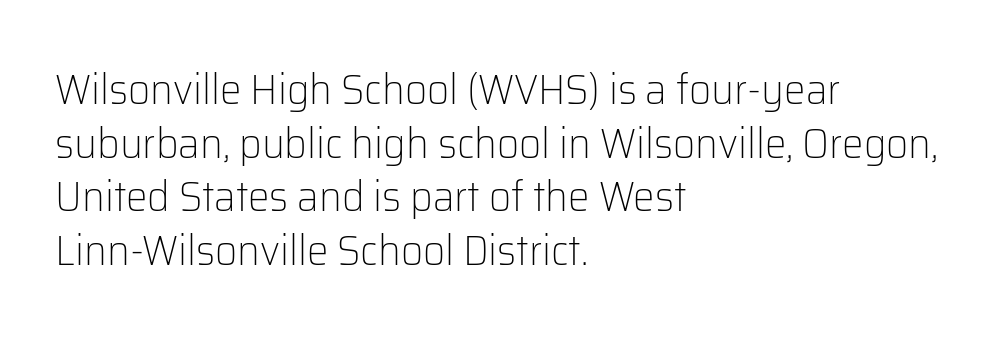
The image shows 43 px light sans-serif type, upright; set left-aligned, normal line spacing (1.25x), normal letter spacing, not underlined; low stroke contrast and a medium x-height.
